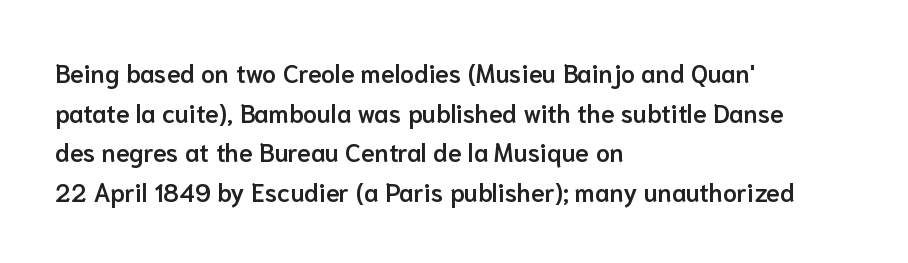
Q: Is the text bold? A: Semi-bold.
Q: Is the text italic (slanted)? A: No, it is upright.
Q: Is the text underlined? A: No.
Q: How is the paragraph aligned? A: Left-aligned.
Q: Is the spacing between letters normal or unusually wide? A: Normal.
Q: Is the spacing between lines tight, normal or loose? A: Normal.
